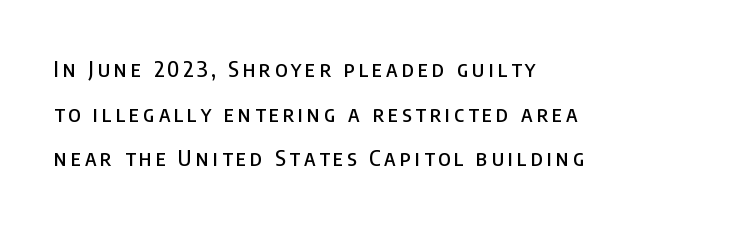
Q: Is the text italic (slanted)? A: No, it is upright.
Q: Is the text underlined? A: No.
Q: How is the paragraph aligned? A: Left-aligned.
Q: Is the spacing between lines tight, normal or loose? A: Loose.
